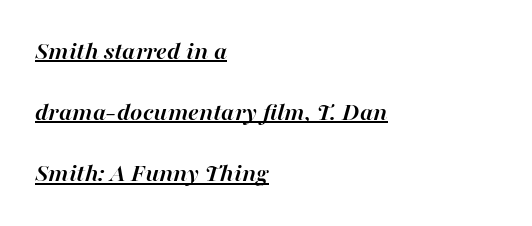
{"italic": "yes", "lean": "right", "slant_degrees": 16, "bold": "yes", "underline": "yes", "align": "left", "line_spacing": "loose", "line_spacing_ratio": 2.35, "letter_spacing": "normal", "letter_spacing_em": 0.0, "glyph_px": 26}
